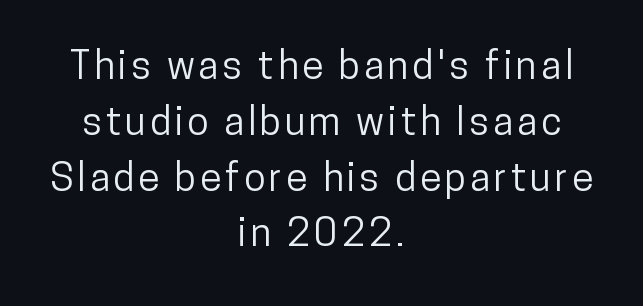
{"serif": "no", "italic": "no", "width": "condensed", "stroke_contrast": "low", "x_height": "medium", "monospaced": "no", "underline": "no", "align": "center", "line_spacing": "normal", "line_spacing_ratio": 1.43, "glyph_px": 39}
